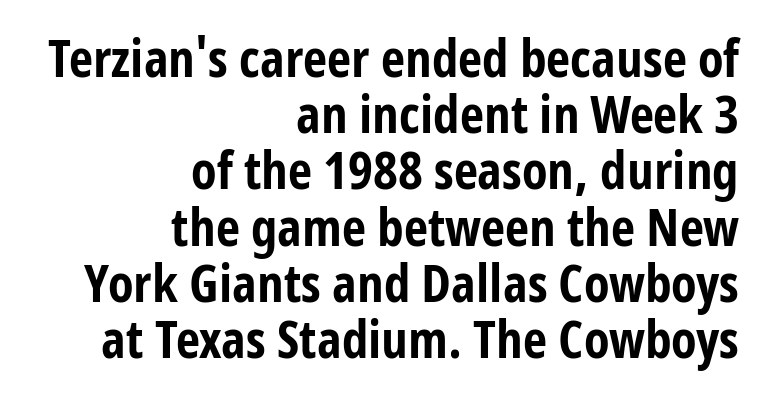
Q: Is the text bold? A: Yes.
Q: Is the text italic (slanted)? A: No, it is upright.
Q: Is the typeface a serif or a sans-serif typeface? A: Sans-serif.
Q: Is the text underlined? A: No.
Q: How is the paragraph aligned? A: Right-aligned.
Q: Is the spacing between letters normal or unusually wide? A: Normal.
Q: Is the spacing between lines tight, normal or loose? A: Tight.
Q: Width (condensed, normal, or wide)? A: Condensed.
Q: Stroke contrast? A: Low.
Q: x-height? A: Medium.
Q: Monospaced? A: No.
